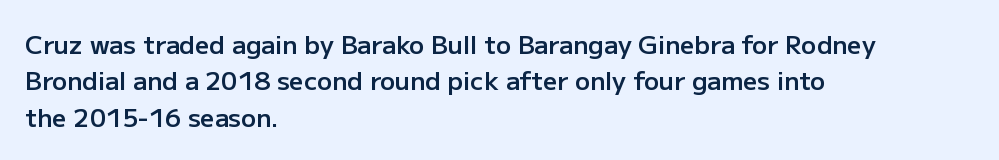
The image shows 25 px text type, upright; set left-aligned, normal line spacing (1.46x), normal letter spacing, not underlined.
